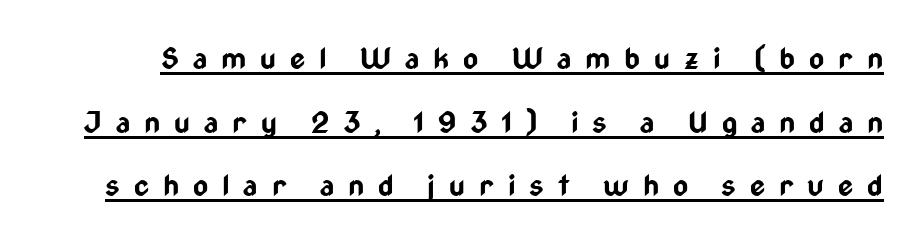
Q: Is the text bold? A: Yes.
Q: Is the text italic (slanted)? A: No, it is upright.
Q: Is the typeface a serif or a sans-serif typeface? A: Sans-serif.
Q: Is the text underlined? A: Yes.
Q: Is the spacing between letters normal or unusually wide? A: Unusually wide.
Q: Is the spacing between lines tight, normal or loose? A: Loose.
Q: Width (condensed, normal, or wide)? A: Condensed.
Q: Stroke contrast? A: Low.
Q: x-height? A: Medium.
Q: Monospaced? A: No.
